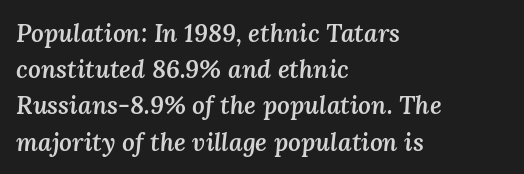
{"italic": "yes", "lean": "right", "slant_degrees": 3, "bold": "semi", "underline": "no", "align": "left", "line_spacing": "normal", "line_spacing_ratio": 1.45, "letter_spacing": "normal", "letter_spacing_em": 0.0, "glyph_px": 25}
